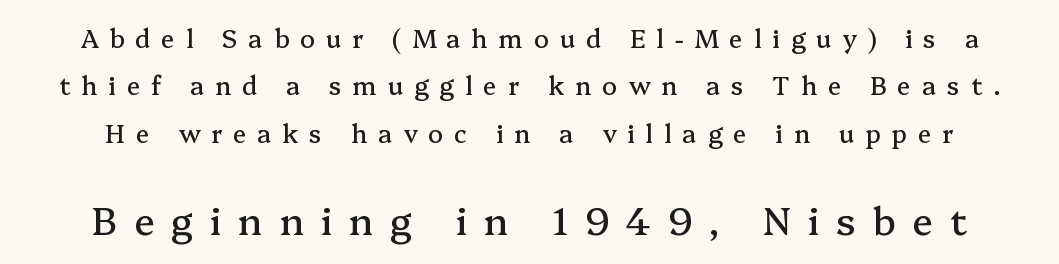
The face used here is rendered with a markedly widened letterfit. The rendering enlarges the type as you move from the upper chunk to the lower. Rows of type keep a wide berth in the vertical direction. Rendered with straight, roman letterforms.
